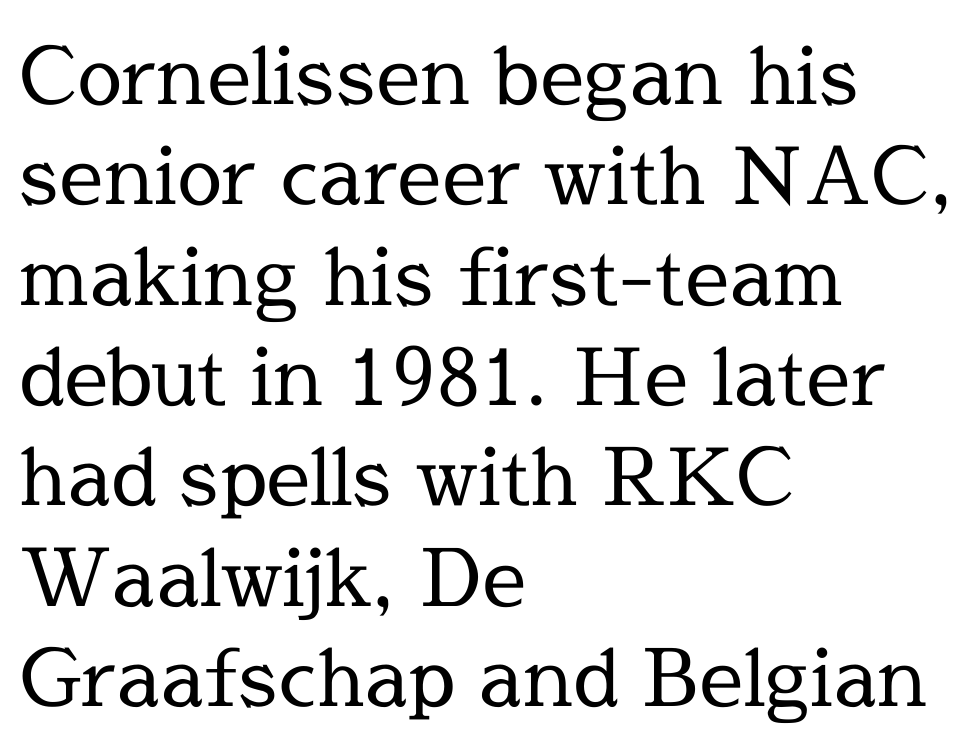
Do the letters lean? They stand straight. The face used here is proportionally spaced, like ordinary book or web type. Horizontally, the lines are justified to the leading edge only. Anything drawn beneath the words? Only blank space. The rendering uses a moderate line-height, typical for paragraphs.
